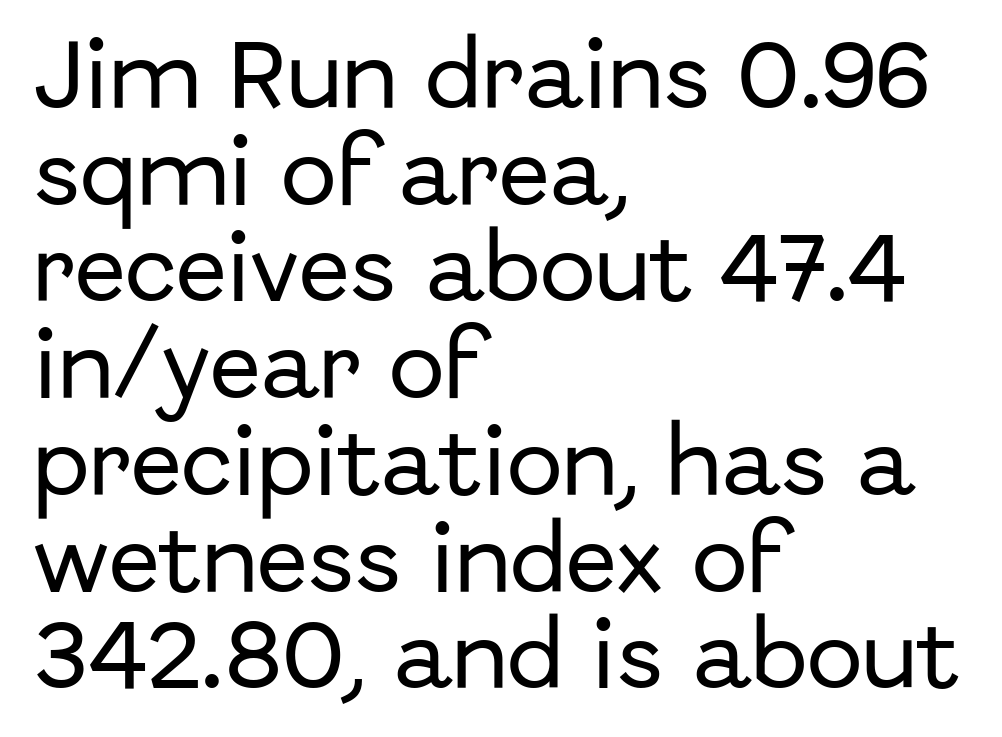
Q: Is the text italic (slanted)? A: No, it is upright.
Q: Is the typeface a serif or a sans-serif typeface? A: Sans-serif.
Q: Is the text underlined? A: No.
Q: How is the paragraph aligned? A: Left-aligned.
Q: Is the spacing between letters normal or unusually wide? A: Normal.
Q: Is the spacing between lines tight, normal or loose? A: Normal.
Q: Width (condensed, normal, or wide)? A: Normal.
Q: Stroke contrast? A: Low.
Q: x-height? A: Medium.
Q: Monospaced? A: No.
